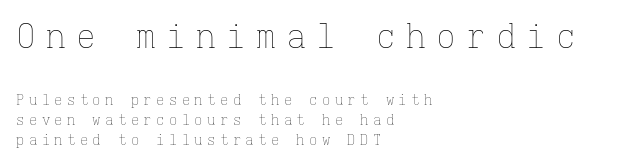
Q: Is the text bold? A: No.
Q: Is the text italic (slanted)? A: No, it is upright.
Q: Is the text underlined? A: No.
Q: How is the paragraph aligned? A: Left-aligned.
Q: Is the spacing between letters normal or unusually wide? A: Unusually wide.
Q: Is the spacing between lines tight, normal or loose? A: Normal.
Q: Which block of text is set in a larger size, the first (top) or the second (bottom)? A: The first (top) one.
Q: Width (condensed, normal, or wide)? A: Normal.
Q: Stroke contrast? A: Low.
Q: x-height? A: Medium.
Q: Monospaced? A: Yes.
